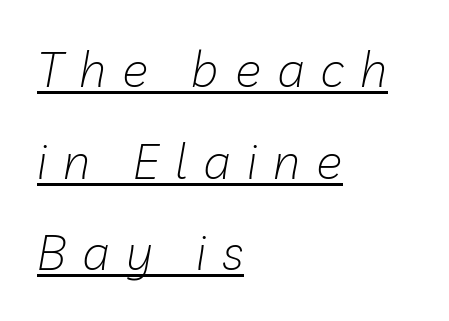
The image shows 49 px light type, italic (leaning right); set left-aligned, line spacing 1.87x, unusually wide letter spacing (+0.33 em), underlined; low stroke contrast and a medium x-height.
